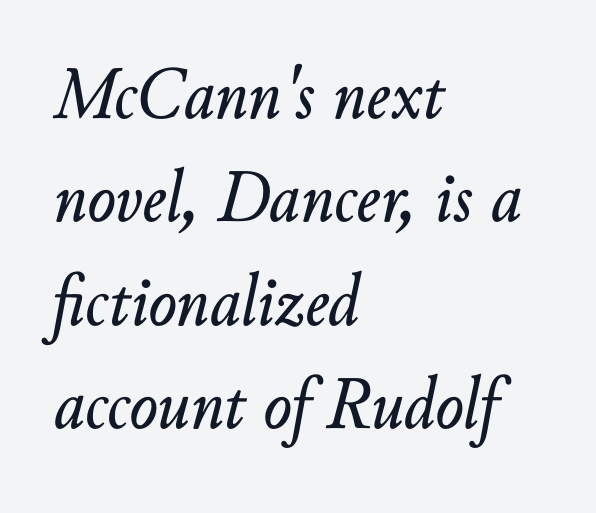
Q: Is the text italic (slanted)? A: Yes, it leans right by about 10 degrees.
Q: Is the text underlined? A: No.
Q: How is the paragraph aligned? A: Left-aligned.
Q: Is the spacing between letters normal or unusually wide? A: Normal.
Q: Is the spacing between lines tight, normal or loose? A: Normal.
Q: Width (condensed, normal, or wide)? A: Normal.
Q: Stroke contrast? A: Low.
Q: x-height? A: Small.
Q: Monospaced? A: No.
